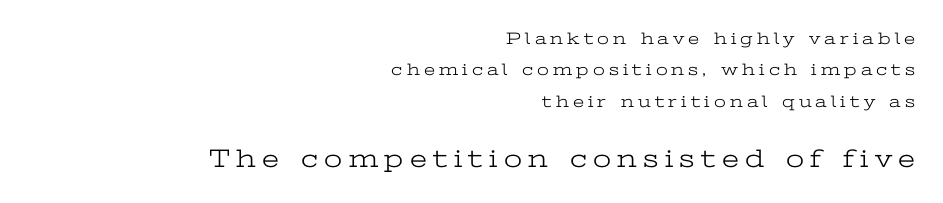
Horizontally, the lines are justified to the trailing edge only. Substantial extra tracking has been applied to these lines. Descenders are the only things crossing below the line. A typesetter would mark this as roman, not italic. The passage shown begins with its smaller block and ends with its larger one.
